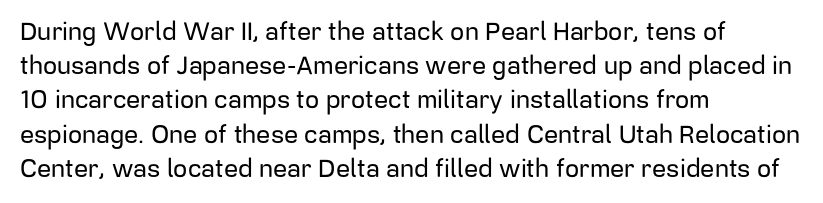
Q: Is the text italic (slanted)? A: No, it is upright.
Q: Is the text underlined? A: No.
Q: How is the paragraph aligned? A: Left-aligned.
Q: Is the spacing between letters normal or unusually wide? A: Normal.
Q: Is the spacing between lines tight, normal or loose? A: Normal.
